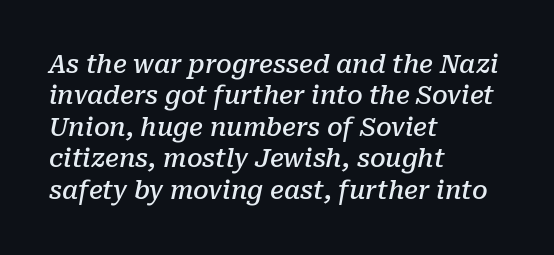
The image shows 25 px text type, italic (leaning right); set left-aligned, normal line spacing (1.26x), normal letter spacing, not underlined.
